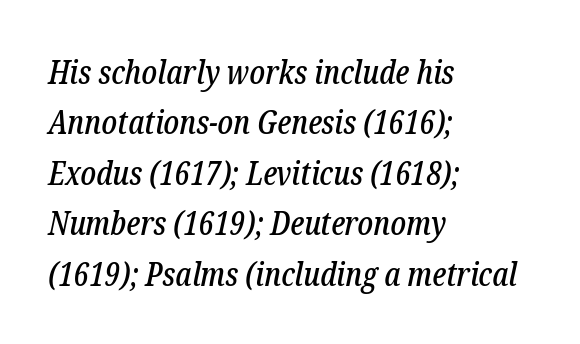
Q: Is the text italic (slanted)? A: Yes, it leans right by about 12 degrees.
Q: Is the typeface a serif or a sans-serif typeface? A: Serif.
Q: Is the text underlined? A: No.
Q: How is the paragraph aligned? A: Left-aligned.
Q: Is the spacing between letters normal or unusually wide? A: Normal.
Q: Is the spacing between lines tight, normal or loose? A: Normal.
Q: Width (condensed, normal, or wide)? A: Condensed.
Q: Stroke contrast? A: Low.
Q: x-height? A: Medium.
Q: Monospaced? A: No.
